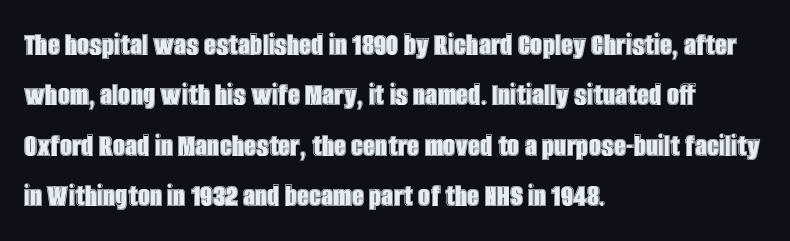
The image shows 34 px condensed type, upright; set left-aligned, normal line spacing (1.48x), normal letter spacing, not underlined; a large x-height.
